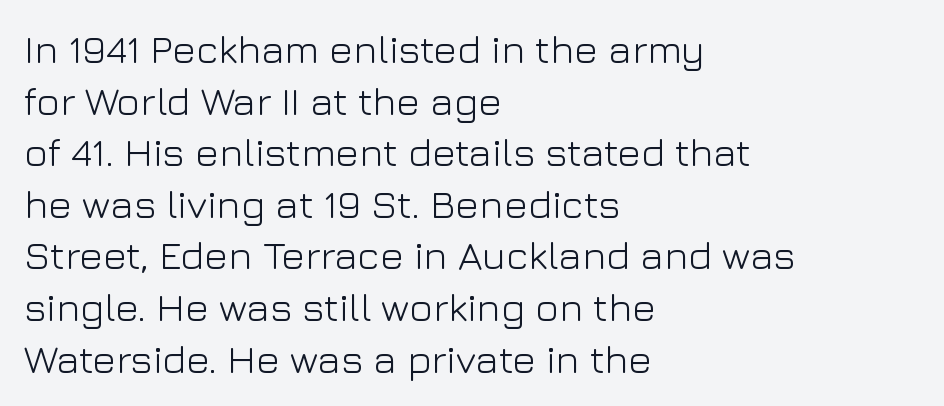
{"serif": "no", "italic": "no", "bold": "no", "weight": "light", "width": "normal", "stroke_contrast": "low", "x_height": "medium", "monospaced": "no", "underline": "no", "align": "left", "line_spacing": "normal", "line_spacing_ratio": 1.29, "letter_spacing": "normal", "letter_spacing_em": 0.0, "glyph_px": 40}
